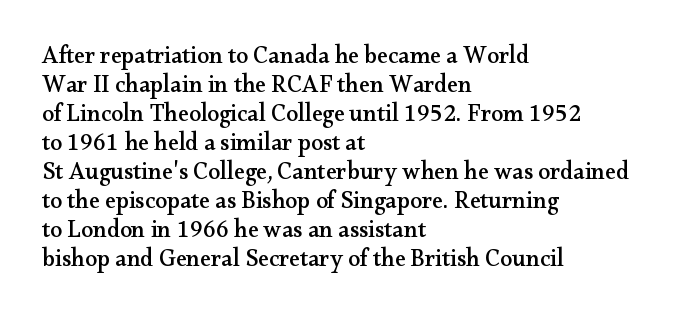
The area under the type is left untouched. Is the block centered? No — it sits flush against the left margin. Default kerning and tracking; the words read as compact shapes. Is there any slant? The stems are plumb.
